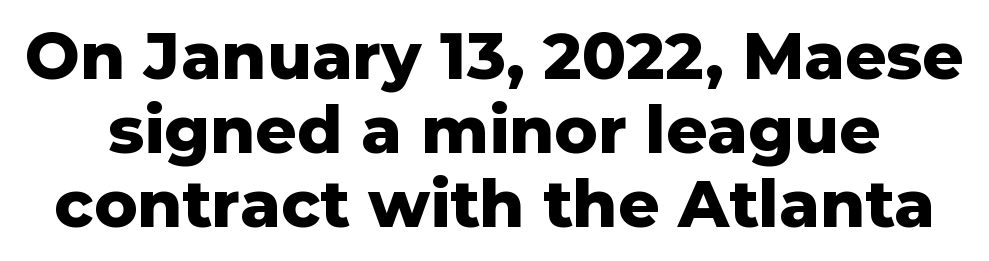
Q: Is the text bold? A: Yes.
Q: Is the text italic (slanted)? A: No, it is upright.
Q: Is the typeface a serif or a sans-serif typeface? A: Sans-serif.
Q: Is the text underlined? A: No.
Q: Is the spacing between letters normal or unusually wide? A: Normal.
Q: Is the spacing between lines tight, normal or loose? A: Tight.
Q: Width (condensed, normal, or wide)? A: Normal.
Q: Stroke contrast? A: Low.
Q: x-height? A: Medium.
Q: Monospaced? A: No.
